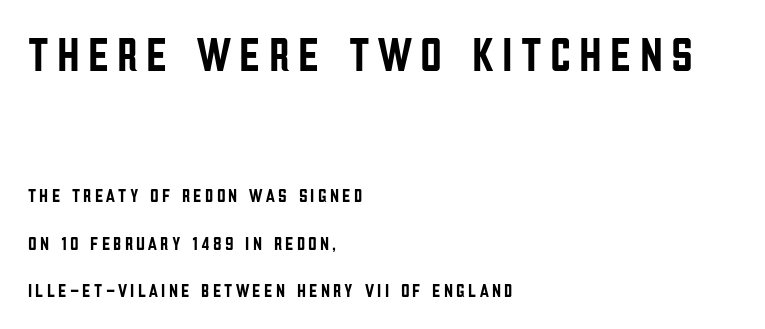
Q: Is the text italic (slanted)? A: No, it is upright.
Q: Is the typeface a serif or a sans-serif typeface? A: Sans-serif.
Q: Is the text underlined? A: No.
Q: How is the paragraph aligned? A: Left-aligned.
Q: Is the spacing between lines tight, normal or loose? A: Loose.
Q: Which block of text is set in a larger size, the first (top) or the second (bottom)? A: The first (top) one.
Q: Width (condensed, normal, or wide)? A: Condensed.
Q: Stroke contrast? A: Low.
Q: x-height? A: Large.
Q: Monospaced? A: No.
